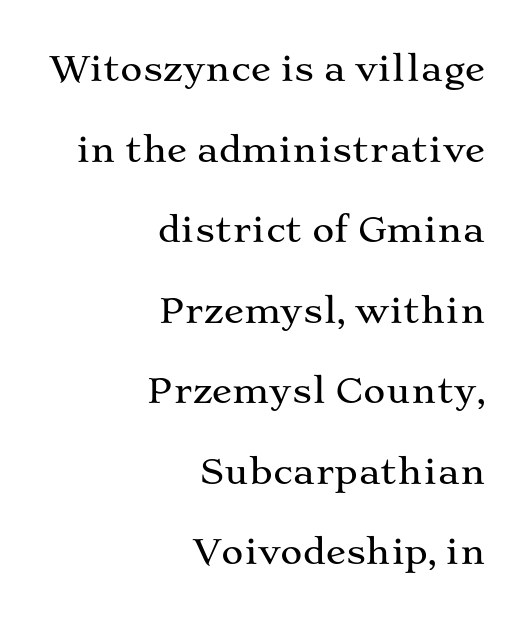
The area under the type is left untouched. Classification — serif. There is no visible air inserted between adjacent glyphs. The rendering anchors every line to the right-hand side. This block would shrink considerably if given ordinary leading; it's expanded now.
